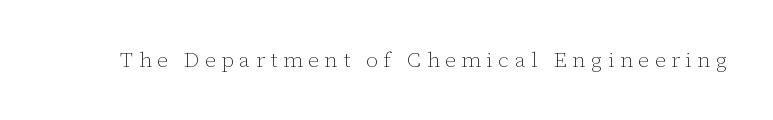
The image shows 21 px text type, upright; set unusually wide letter spacing (+0.26 em), not underlined.
